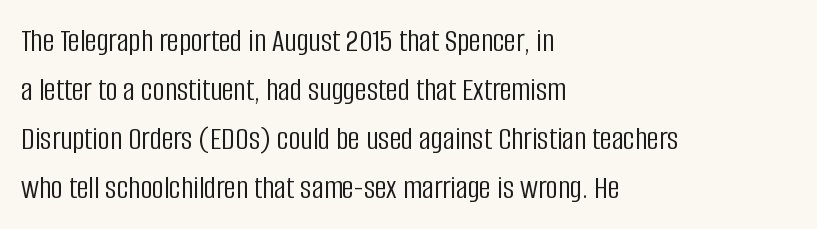
Q: Is the text bold? A: No.
Q: Is the text italic (slanted)? A: No, it is upright.
Q: Is the typeface a serif or a sans-serif typeface? A: Sans-serif.
Q: Is the text underlined? A: No.
Q: How is the paragraph aligned? A: Left-aligned.
Q: Is the spacing between letters normal or unusually wide? A: Normal.
Q: Is the spacing between lines tight, normal or loose? A: Normal.
Q: Width (condensed, normal, or wide)? A: Condensed.
Q: Stroke contrast? A: Low.
Q: x-height? A: Large.
Q: Monospaced? A: No.
